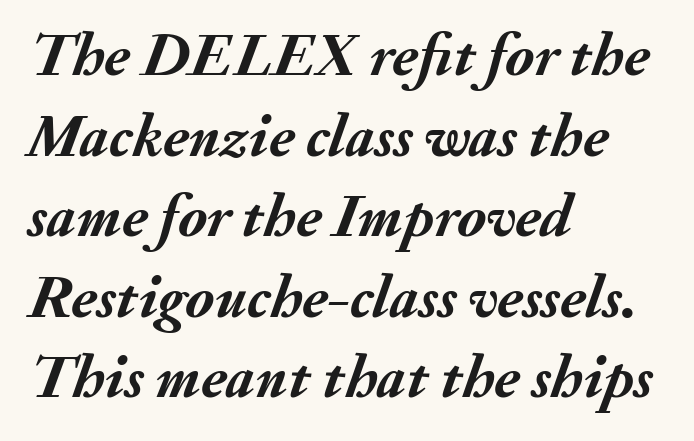
The image shows 61 px semibold type, italic (leaning right); set left-aligned, normal line spacing (1.32x), normal letter spacing, not underlined; medium stroke contrast and a small x-height.
